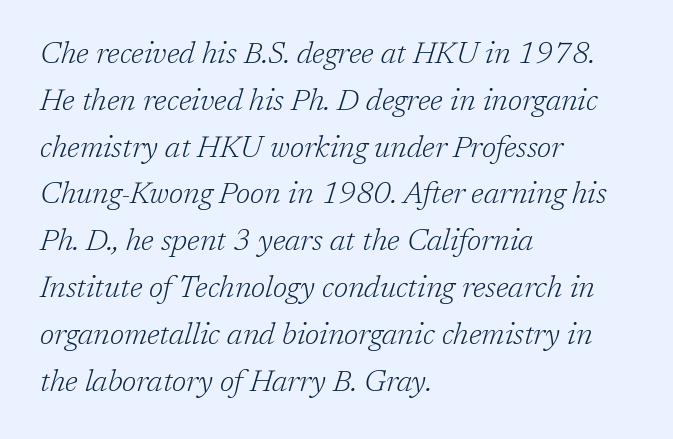
One glance says typical: line gaps are just what's usual. Default kerning and tracking; the words read as compact shapes. An italicized treatment has been applied to the whole sample. The space beneath each line is pristine and unruled. Visually the block forms a straight wall on the left and a jagged coastline on the right.
